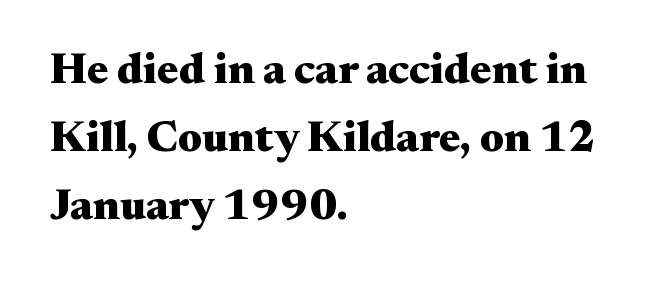
Q: Is the text bold? A: Yes.
Q: Is the text italic (slanted)? A: No, it is upright.
Q: Is the typeface a serif or a sans-serif typeface? A: Serif.
Q: Is the text underlined? A: No.
Q: How is the paragraph aligned? A: Left-aligned.
Q: Is the spacing between letters normal or unusually wide? A: Normal.
Q: Is the spacing between lines tight, normal or loose? A: Normal.
Q: Width (condensed, normal, or wide)? A: Wide.
Q: Stroke contrast? A: Medium.
Q: x-height? A: Small.
Q: Monospaced? A: No.
